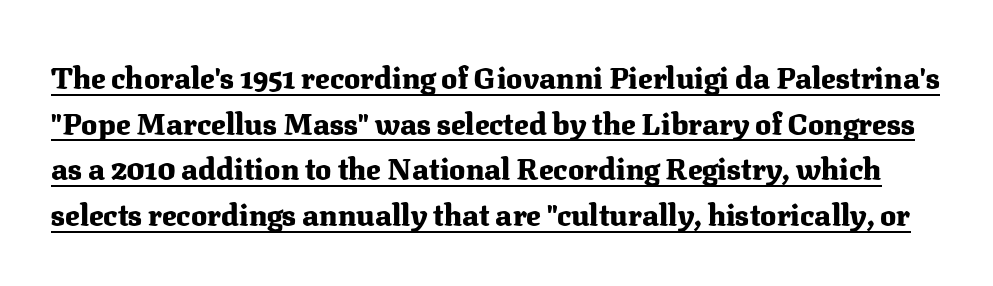
The image shows 30 px heavy serif type, upright; set normal line spacing (1.52x), normal letter spacing, underlined; medium stroke contrast and a medium x-height.
